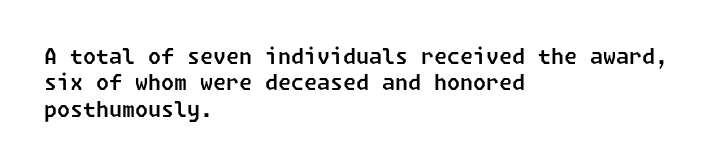
{"underline": "no", "align": "left", "line_spacing": "normal", "line_spacing_ratio": 1.26, "letter_spacing": "normal", "letter_spacing_em": 0.0, "glyph_px": 21}
